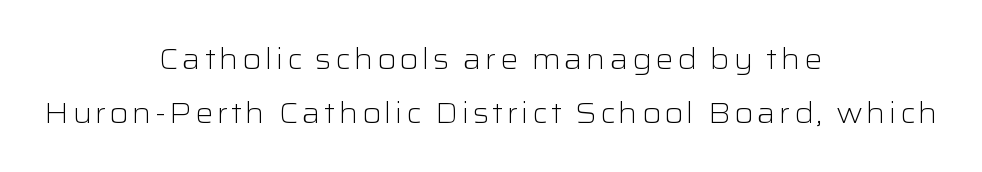
The image shows 29 px light, wide sans-serif type, upright; set centered, line spacing 1.85x, not underlined; low stroke contrast and a medium x-height.
